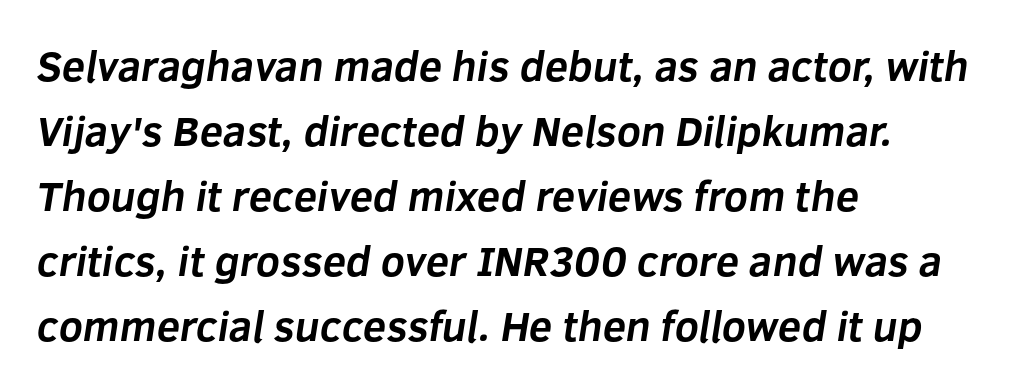
{"serif": "no", "bold": "yes", "weight": "bold", "width": "normal", "stroke_contrast": "low", "x_height": "medium", "monospaced": "no", "underline": "no", "align": "left", "line_spacing": "normal", "line_spacing_ratio": 1.55, "letter_spacing": "normal", "letter_spacing_em": 0.0, "glyph_px": 42}
